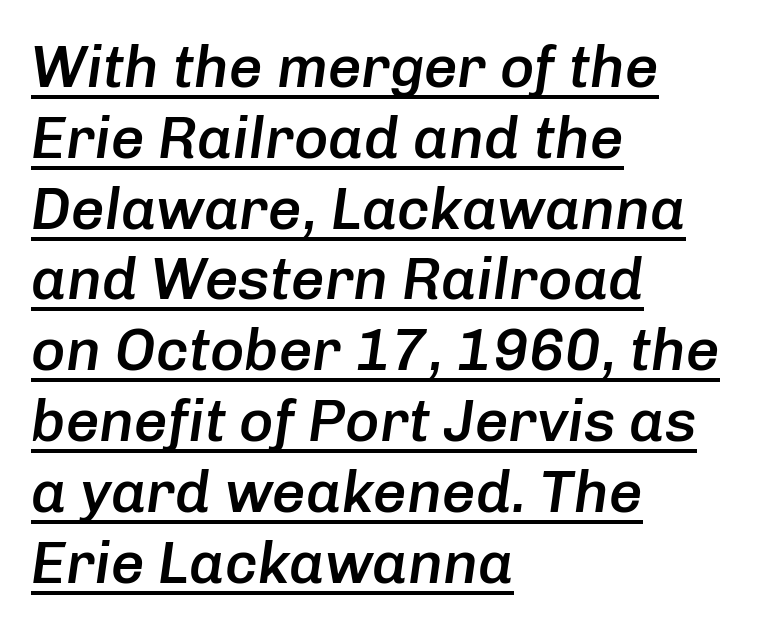
Q: Is the text bold? A: Semi-bold.
Q: Is the text italic (slanted)? A: Yes, it leans right by about 8 degrees.
Q: Is the text underlined? A: Yes.
Q: How is the paragraph aligned? A: Left-aligned.
Q: Is the spacing between letters normal or unusually wide? A: Normal.
Q: Width (condensed, normal, or wide)? A: Normal.
Q: Stroke contrast? A: Low.
Q: x-height? A: Medium.
Q: Monospaced? A: No.
